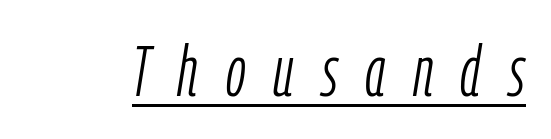
The whole block is typeset with a tilt. Think of a printed novel: that variable character pitch is what you see here. Compared with undecorated copy, this sample adds a rule below the words. This sample uses expanded letter spacing, leaving extra air between glyphs.
